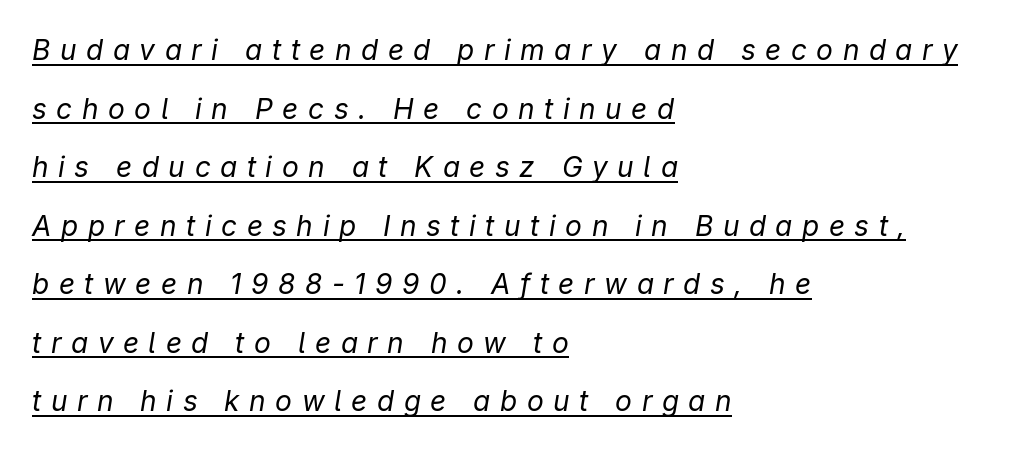
Q: Is the text bold? A: No.
Q: Is the text italic (slanted)? A: Yes, it leans right by about 9 degrees.
Q: Is the text underlined? A: Yes.
Q: How is the paragraph aligned? A: Left-aligned.
Q: Is the spacing between letters normal or unusually wide? A: Unusually wide.
Q: Is the spacing between lines tight, normal or loose? A: Loose.
Q: Width (condensed, normal, or wide)? A: Normal.
Q: Stroke contrast? A: Low.
Q: x-height? A: Medium.
Q: Monospaced? A: No.
